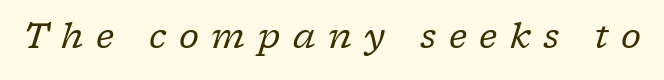
This sample uses a serif face. A typesetter would call this proportional, since set widths differ per character. The gap between lines stays unmarked. The axis of the letterforms is tilted away from vertical. Between one letter and the next there's a generous, obvious gap. No letter is thick-stroked: the sample isn't bold.
